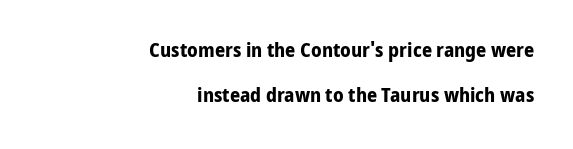
The image shows 20 px bold type, upright; set right-aligned, loose line spacing (2.25x), normal letter spacing, not underlined.
